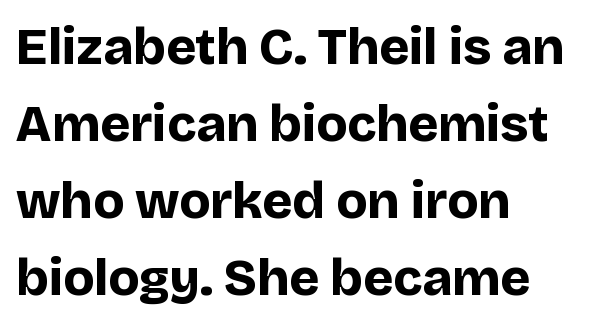
{"serif": "no", "italic": "no", "bold": "yes", "weight": "bold", "width": "normal", "stroke_contrast": "low", "x_height": "large", "monospaced": "no", "underline": "no", "align": "left", "line_spacing": "normal", "line_spacing_ratio": 1.51, "letter_spacing": "normal", "letter_spacing_em": 0.0, "glyph_px": 51}
